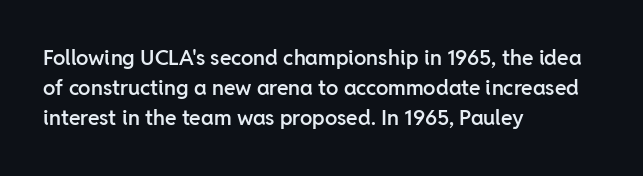
Vertical spacing — default. These lines stack with their left ends in a neat column. A typesetter would mark this as roman, not italic. Only glyphs here, with clear space below each row. What stands out about the letter spacing? Nothing — it is the standard amount.
